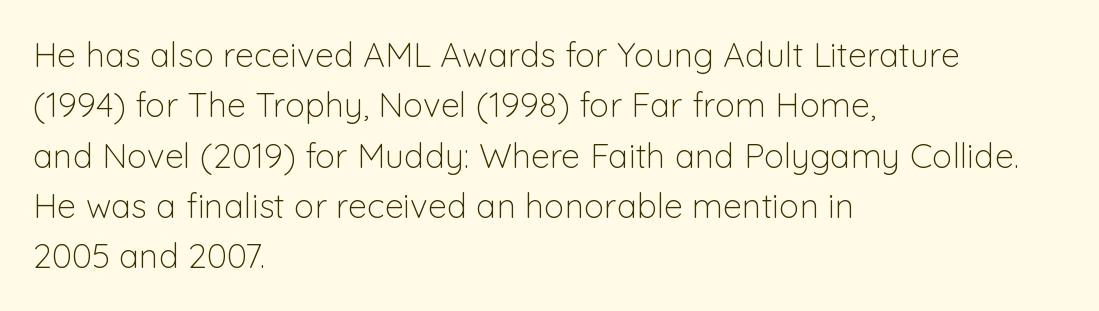
Q: Is the text bold? A: No.
Q: Is the text italic (slanted)? A: No, it is upright.
Q: Is the typeface a serif or a sans-serif typeface? A: Sans-serif.
Q: Is the text underlined? A: No.
Q: How is the paragraph aligned? A: Left-aligned.
Q: Is the spacing between letters normal or unusually wide? A: Normal.
Q: Is the spacing between lines tight, normal or loose? A: Normal.
Q: Width (condensed, normal, or wide)? A: Normal.
Q: Stroke contrast? A: Low.
Q: x-height? A: Medium.
Q: Monospaced? A: No.
